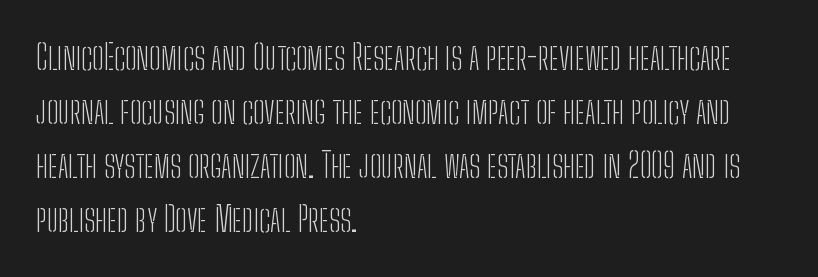
Q: Is the text bold? A: No.
Q: Is the text italic (slanted)? A: No, it is upright.
Q: Is the typeface a serif or a sans-serif typeface? A: Sans-serif.
Q: Is the text underlined? A: No.
Q: How is the paragraph aligned? A: Left-aligned.
Q: Is the spacing between letters normal or unusually wide? A: Normal.
Q: Is the spacing between lines tight, normal or loose? A: Normal.
Q: Width (condensed, normal, or wide)? A: Condensed.
Q: Stroke contrast? A: Low.
Q: x-height? A: Medium.
Q: Monospaced? A: No.
